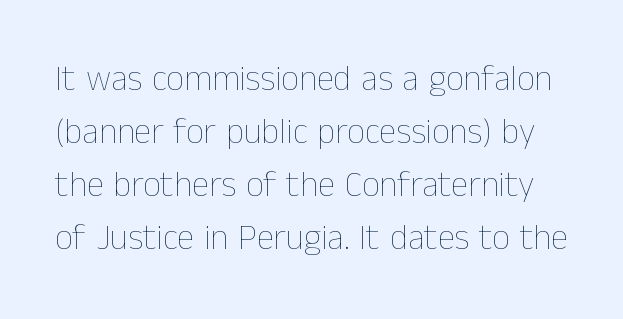
Q: Is the text bold? A: No.
Q: Is the text italic (slanted)? A: No, it is upright.
Q: Is the text underlined? A: No.
Q: Is the spacing between letters normal or unusually wide? A: Normal.
Q: Is the spacing between lines tight, normal or loose? A: Normal.
Q: Width (condensed, normal, or wide)? A: Normal.
Q: Stroke contrast? A: Low.
Q: x-height? A: Medium.
Q: Monospaced? A: No.
